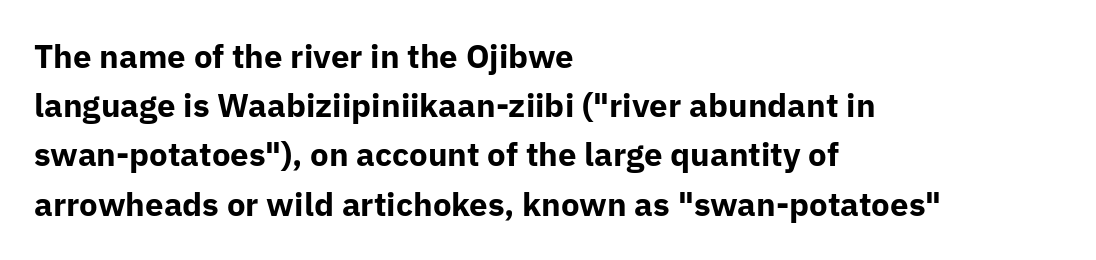
{"serif": "no", "italic": "no", "bold": "yes", "weight": "bold", "width": "normal", "stroke_contrast": "low", "x_height": "medium", "monospaced": "no", "underline": "no", "align": "left", "line_spacing": "normal", "line_spacing_ratio": 1.49, "letter_spacing": "normal", "letter_spacing_em": 0.0, "glyph_px": 33}
